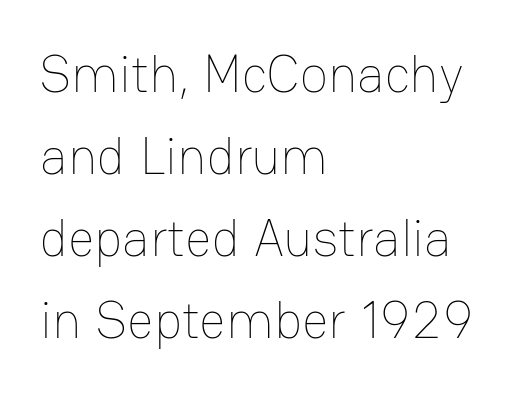
{"italic": "no", "bold": "no", "weight": "thin", "width": "normal", "stroke_contrast": "low", "x_height": "medium", "monospaced": "no", "underline": "no", "align": "left", "line_spacing": "normal", "line_spacing_ratio": 1.58, "letter_spacing": "normal", "letter_spacing_em": 0.0, "glyph_px": 52}
